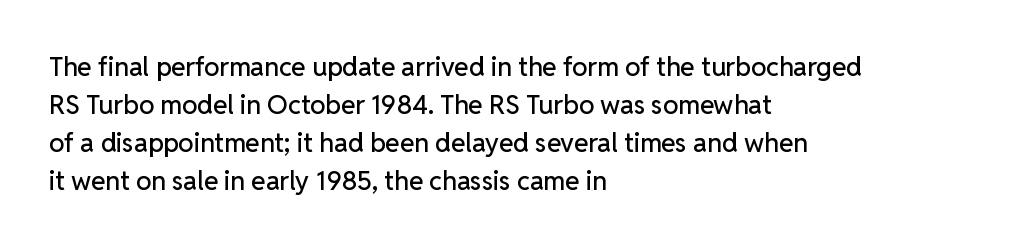
The image shows 26 px text type, upright; set left-aligned, normal line spacing (1.46x), normal letter spacing, not underlined.
